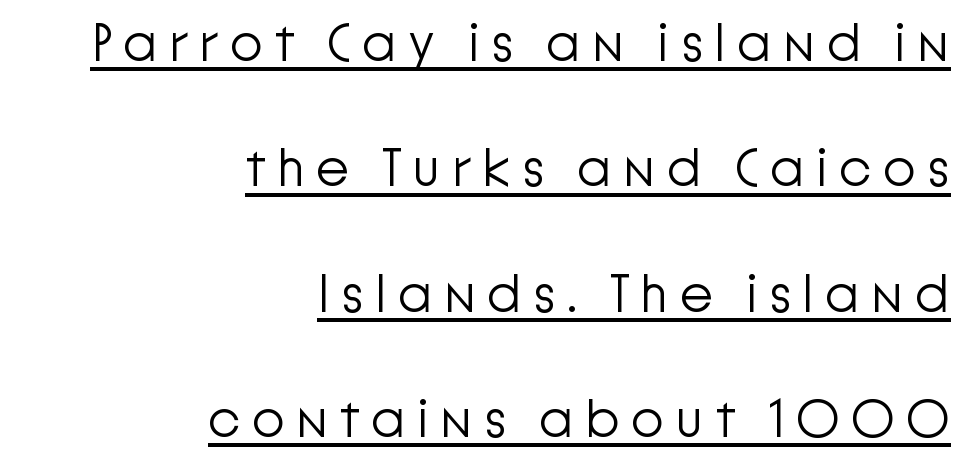
The image shows 54 px light sans-serif type, upright; set right-aligned, loose line spacing (2.32x), unusually wide letter spacing (+0.2 em), underlined; low stroke contrast and a medium x-height.
